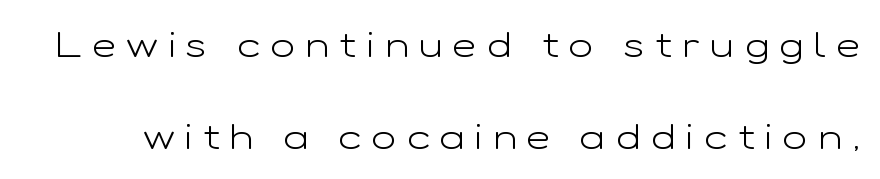
Q: Is the text bold? A: No.
Q: Is the text italic (slanted)? A: No, it is upright.
Q: Is the typeface a serif or a sans-serif typeface? A: Sans-serif.
Q: Is the text underlined? A: No.
Q: Is the spacing between letters normal or unusually wide? A: Unusually wide.
Q: Is the spacing between lines tight, normal or loose? A: Loose.
Q: Width (condensed, normal, or wide)? A: Wide.
Q: Stroke contrast? A: Low.
Q: x-height? A: Medium.
Q: Monospaced? A: No.
